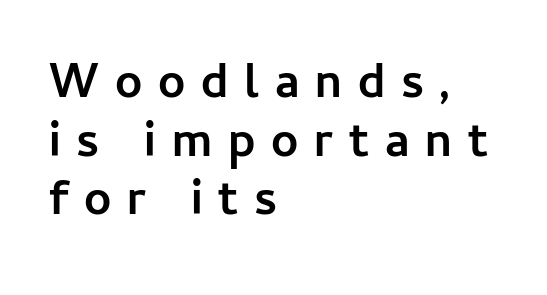
The image shows 48 px semibold sans-serif type, upright; set left-aligned, line spacing 1.22x, unusually wide letter spacing (+0.33 em), not underlined; low stroke contrast and a medium x-height.
